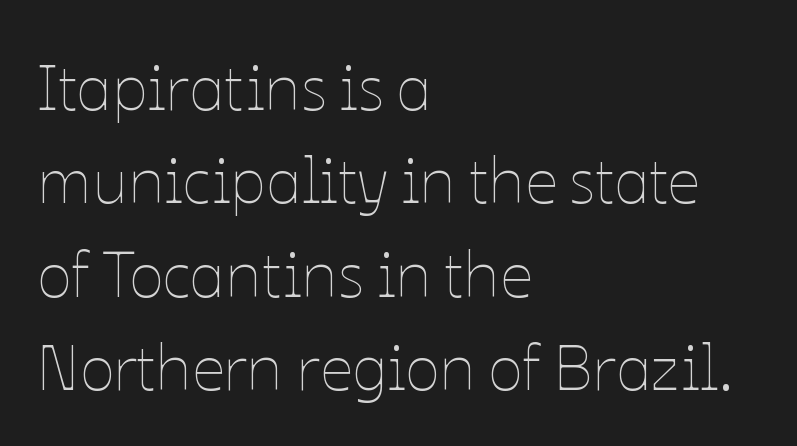
The image shows 64 px thin type, upright; set left-aligned, normal line spacing (1.46x), normal letter spacing, not underlined; low stroke contrast and a medium x-height.
